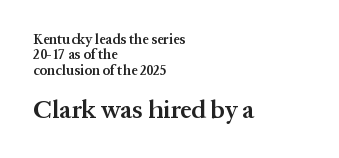
Q: Is the text bold? A: Semi-bold.
Q: Is the text italic (slanted)? A: No, it is upright.
Q: Is the text underlined? A: No.
Q: How is the paragraph aligned? A: Left-aligned.
Q: Is the spacing between letters normal or unusually wide? A: Normal.
Q: Is the spacing between lines tight, normal or loose? A: Tight.
Q: Which block of text is set in a larger size, the first (top) or the second (bottom)? A: The second (bottom) one.
